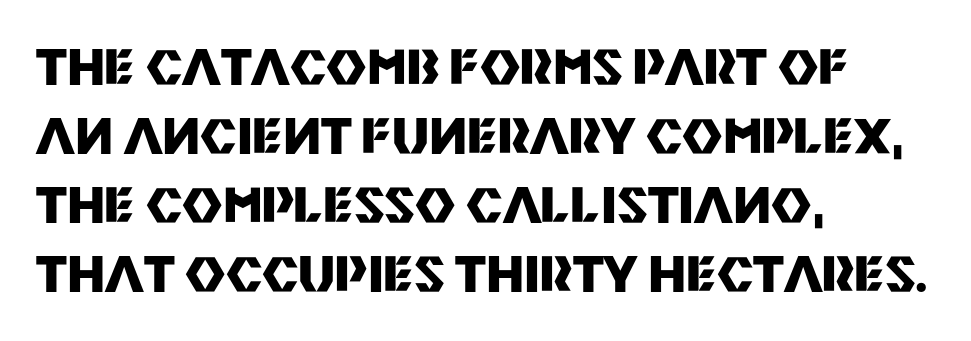
Examine the stroke ends and you'll find no serifs. Strong, thick strokes mark this as bold type. Observe the ordinary spacing: letters are neighbours, not strangers. One-word summary of the alignment: left. The typography opts for an upright posture over an oblique one.
